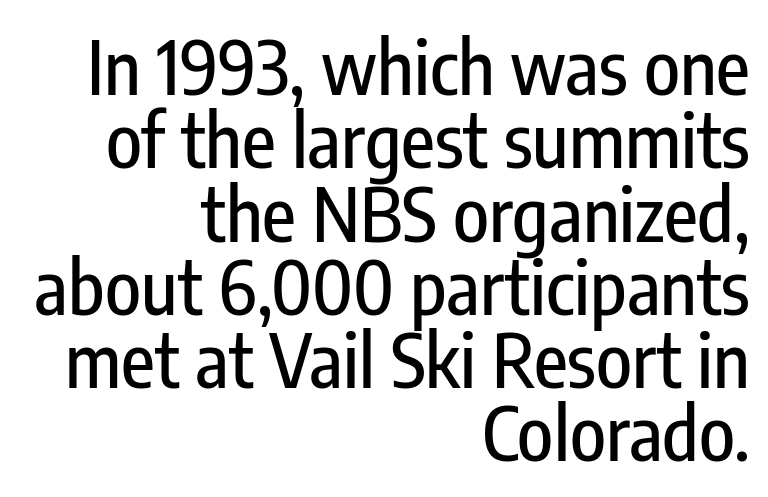
Q: Is the text italic (slanted)? A: No, it is upright.
Q: Is the typeface a serif or a sans-serif typeface? A: Sans-serif.
Q: Is the text underlined? A: No.
Q: How is the paragraph aligned? A: Right-aligned.
Q: Is the spacing between letters normal or unusually wide? A: Normal.
Q: Is the spacing between lines tight, normal or loose? A: Tight.
Q: Width (condensed, normal, or wide)? A: Condensed.
Q: Stroke contrast? A: Low.
Q: x-height? A: Medium.
Q: Monospaced? A: No.
